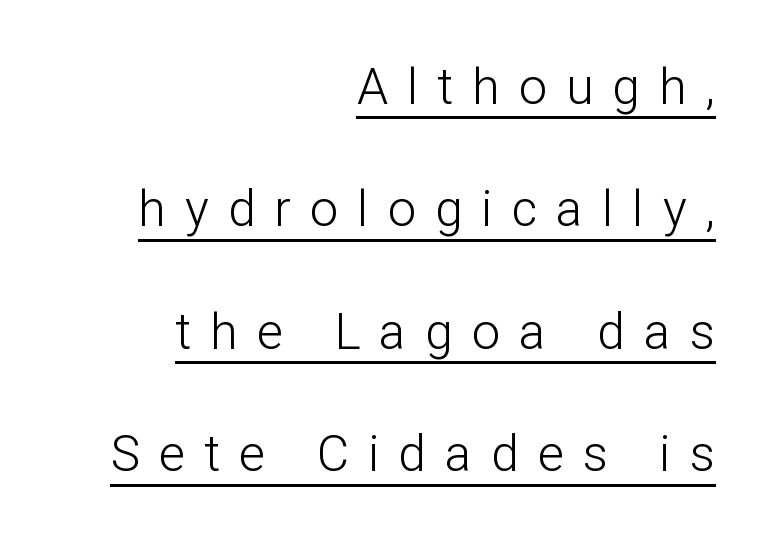
Q: Is the text bold? A: No.
Q: Is the text italic (slanted)? A: No, it is upright.
Q: Is the typeface a serif or a sans-serif typeface? A: Sans-serif.
Q: Is the text underlined? A: Yes.
Q: How is the paragraph aligned? A: Right-aligned.
Q: Is the spacing between letters normal or unusually wide? A: Unusually wide.
Q: Is the spacing between lines tight, normal or loose? A: Loose.
Q: Width (condensed, normal, or wide)? A: Normal.
Q: Stroke contrast? A: Low.
Q: x-height? A: Medium.
Q: Monospaced? A: No.
